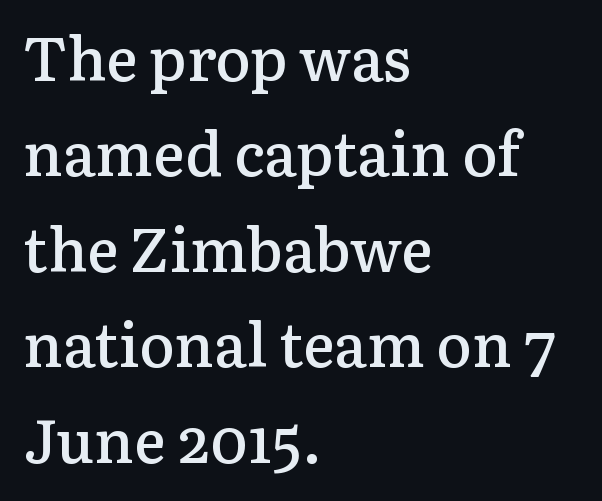
The image shows 60 px semibold serif type, upright; set left-aligned, normal line spacing (1.59x), normal letter spacing, not underlined; low stroke contrast and a medium x-height.
